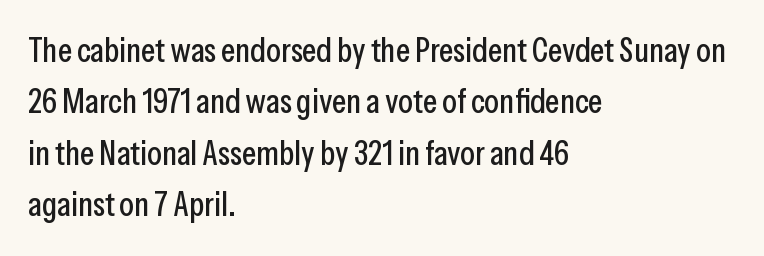
The image shows 34 px condensed sans-serif type, upright; set left-aligned, normal line spacing (1.51x), normal letter spacing, not underlined; low stroke contrast and a medium x-height.
